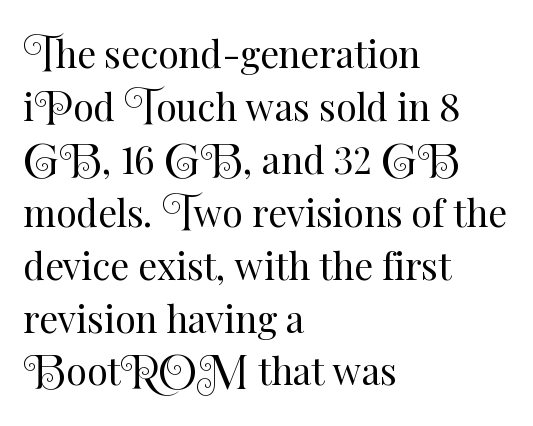
{"italic": "no", "bold": "no", "weight": "regular", "width": "normal", "stroke_contrast": "medium", "x_height": "small", "monospaced": "no", "underline": "no", "align": "left", "line_spacing": "normal", "line_spacing_ratio": 1.43, "letter_spacing": "normal", "letter_spacing_em": 0.0, "glyph_px": 37}
